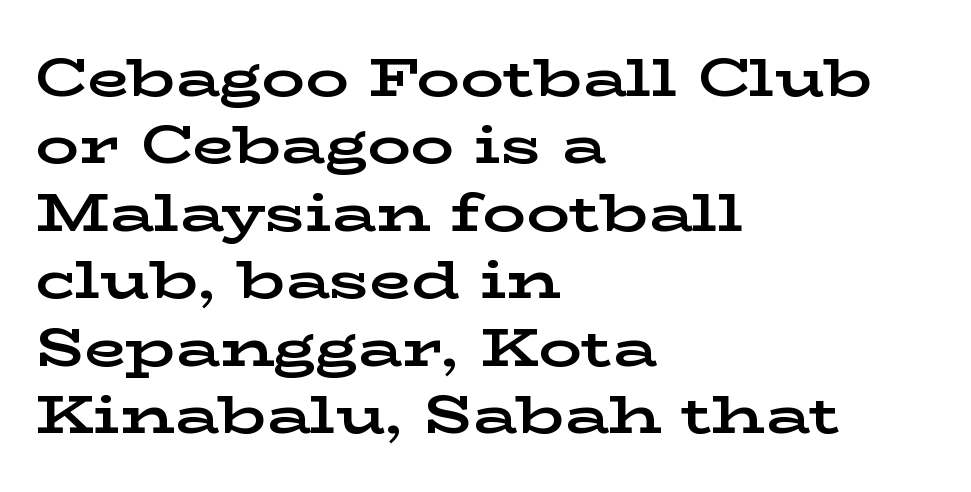
{"serif": "yes", "italic": "no", "bold": "yes", "weight": "bold", "width": "wide", "stroke_contrast": "low", "x_height": "medium", "monospaced": "no", "underline": "no", "align": "left", "line_spacing": "normal", "line_spacing_ratio": 1.25, "letter_spacing": "normal", "letter_spacing_em": 0.0, "glyph_px": 54}
